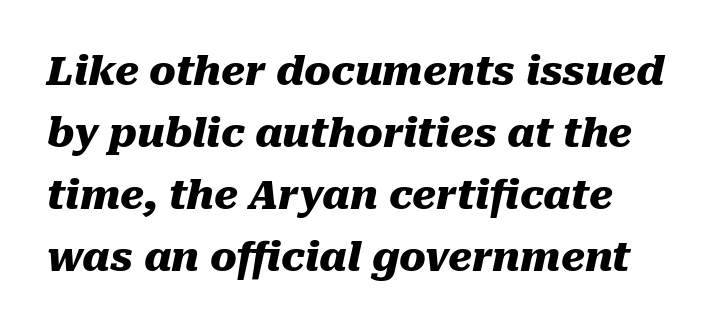
Q: Is the text bold? A: Yes.
Q: Is the text italic (slanted)? A: Yes, it leans right by about 10 degrees.
Q: Is the text underlined? A: No.
Q: How is the paragraph aligned? A: Left-aligned.
Q: Is the spacing between letters normal or unusually wide? A: Normal.
Q: Is the spacing between lines tight, normal or loose? A: Normal.
Q: Width (condensed, normal, or wide)? A: Normal.
Q: Stroke contrast? A: Medium.
Q: x-height? A: Medium.
Q: Monospaced? A: No.
